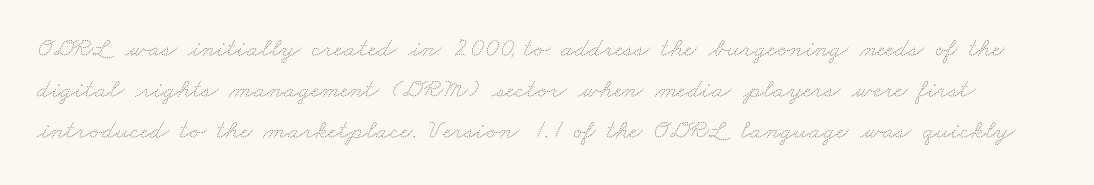
Q: Is the text bold? A: No.
Q: Is the text underlined? A: No.
Q: Is the spacing between letters normal or unusually wide? A: Normal.
Q: Is the spacing between lines tight, normal or loose? A: Normal.
